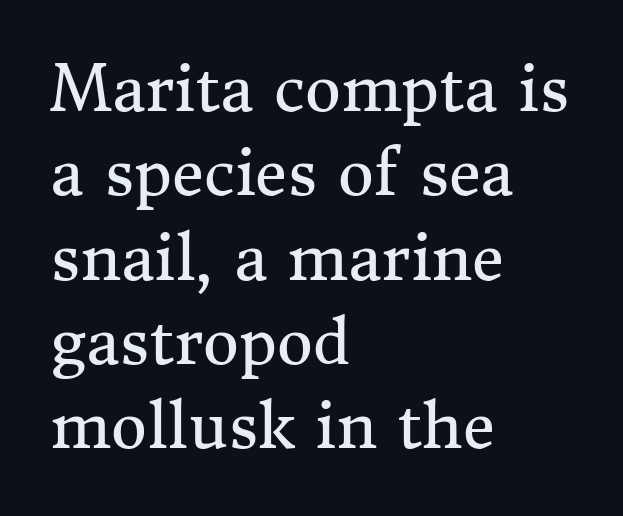
{"serif": "yes", "italic": "no", "bold": "no", "weight": "regular", "width": "normal", "stroke_contrast": "medium", "x_height": "medium", "monospaced": "no", "underline": "no", "align": "left", "line_spacing": "normal", "line_spacing_ratio": 1.36, "letter_spacing": "normal", "letter_spacing_em": 0.0, "glyph_px": 62}
